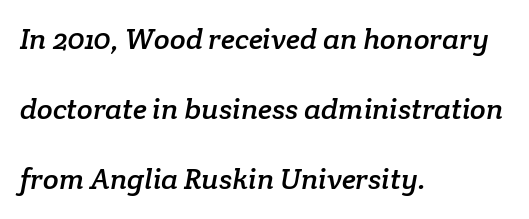
The zone under the glyphs is completely vacant. These lines are rendered in a variable-pitch font. One-word summary of the alignment: left. The face used here is rendered with its standard letterfit. The type family on display is of the serif kind.
